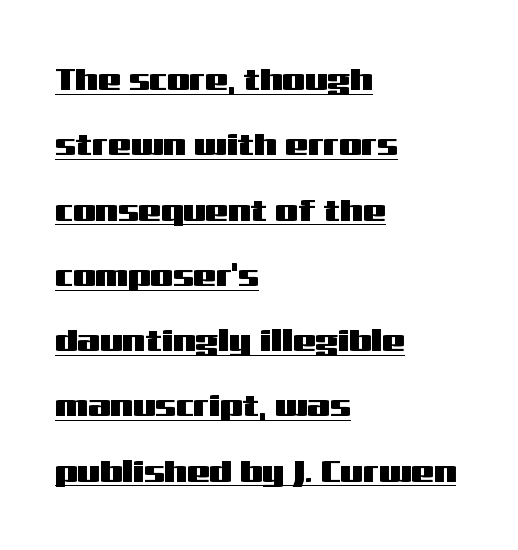
The image shows 32 px wide sans-serif type, upright; set left-aligned, loose line spacing (2.04x), normal letter spacing, underlined; medium stroke contrast and a medium x-height.
